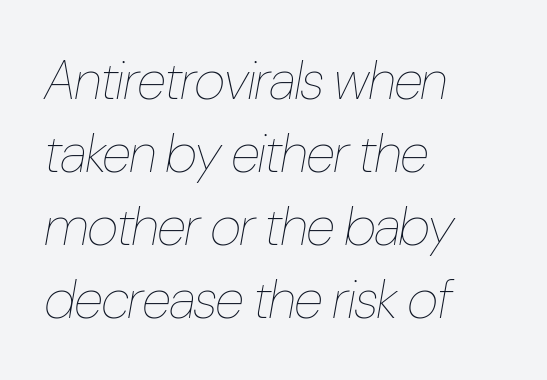
{"italic": "yes", "lean": "right", "slant_degrees": 10, "bold": "no", "weight": "thin", "width": "condensed", "stroke_contrast": "low", "x_height": "medium", "monospaced": "no", "underline": "no", "align": "left", "line_spacing": "normal", "line_spacing_ratio": 1.35, "letter_spacing": "normal", "letter_spacing_em": 0.0, "glyph_px": 54}
